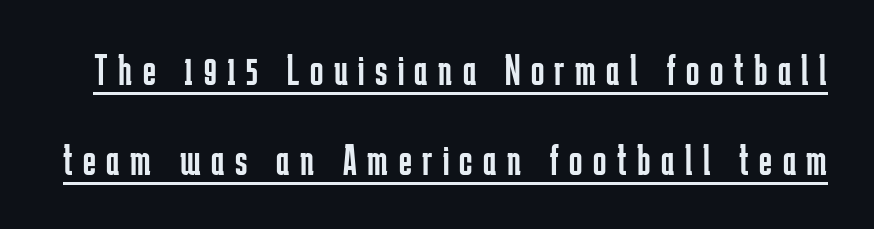
Between one letter and the next there's a generous, obvious gap. This reads as an unemphasized weight, regular at the heaviest. In terms of letterform style, serifs are entirely absent. A typesetter would call this proportional, since set widths differ per character. Quick note: underline on.
